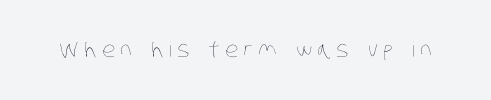
Q: Is the text bold? A: No.
Q: Is the text underlined? A: No.
Q: Is the spacing between letters normal or unusually wide? A: Unusually wide.
